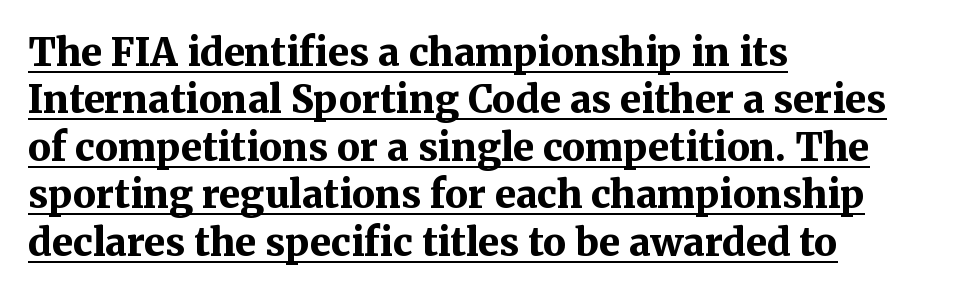
{"serif": "yes", "italic": "no", "bold": "yes", "weight": "bold", "width": "normal", "stroke_contrast": "medium", "x_height": "medium", "monospaced": "no", "underline": "yes", "align": "left", "line_spacing": "normal", "line_spacing_ratio": 1.25, "letter_spacing": "normal", "letter_spacing_em": 0.0, "glyph_px": 38}
